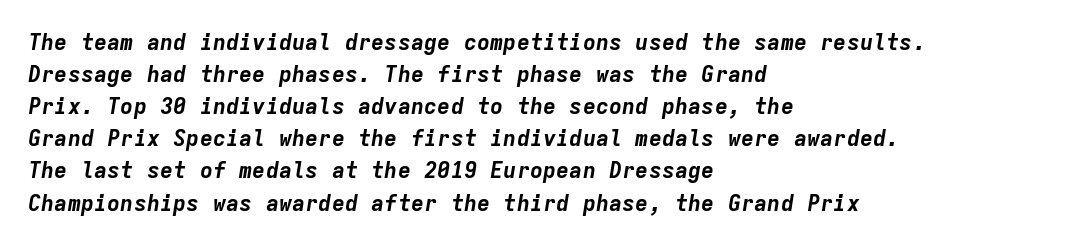
The image shows 22 px bold type, italic (leaning right); set left-aligned, normal line spacing (1.46x), normal letter spacing, not underlined.
